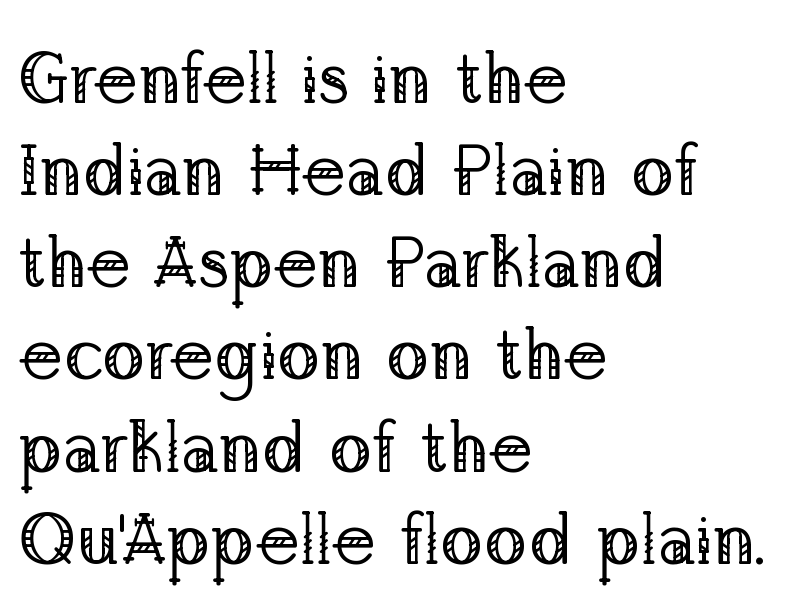
The image shows 72 px regular-weight serif type, upright; set left-aligned, normal line spacing (1.28x), normal letter spacing, not underlined; low stroke contrast and a medium x-height.
